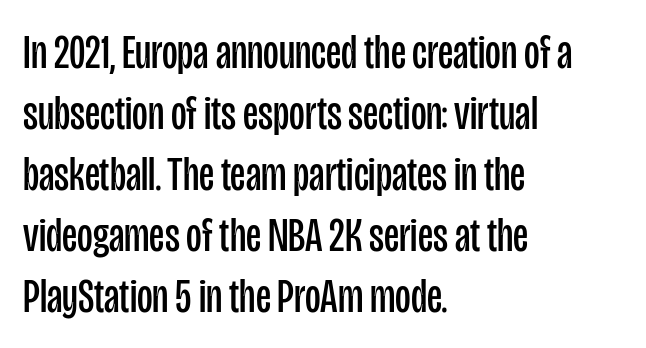
Q: Is the text bold? A: No.
Q: Is the text italic (slanted)? A: No, it is upright.
Q: Is the typeface a serif or a sans-serif typeface? A: Sans-serif.
Q: Is the text underlined? A: No.
Q: How is the paragraph aligned? A: Left-aligned.
Q: Is the spacing between letters normal or unusually wide? A: Normal.
Q: Is the spacing between lines tight, normal or loose? A: Normal.
Q: Width (condensed, normal, or wide)? A: Condensed.
Q: Stroke contrast? A: Low.
Q: x-height? A: Large.
Q: Monospaced? A: No.
